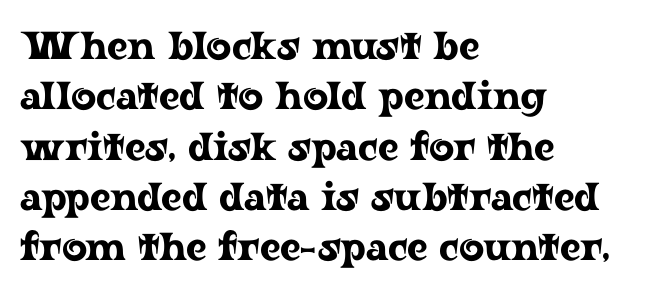
These lines stack with their left ends in a neat column. Tall strokes in this sample are plumb rather than angled. How are the letters spaced? Ordinarily, with no added tracking. I'd call this a serif setting — the letters wear small feet. Descenders hang freely into open space.
